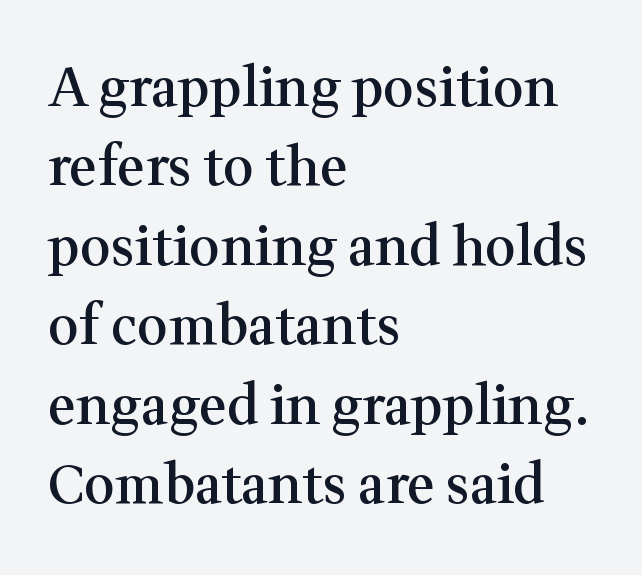
The image shows 54 px semibold serif type, upright; set left-aligned, normal line spacing (1.47x), normal letter spacing, not underlined; medium stroke contrast and a medium x-height.
